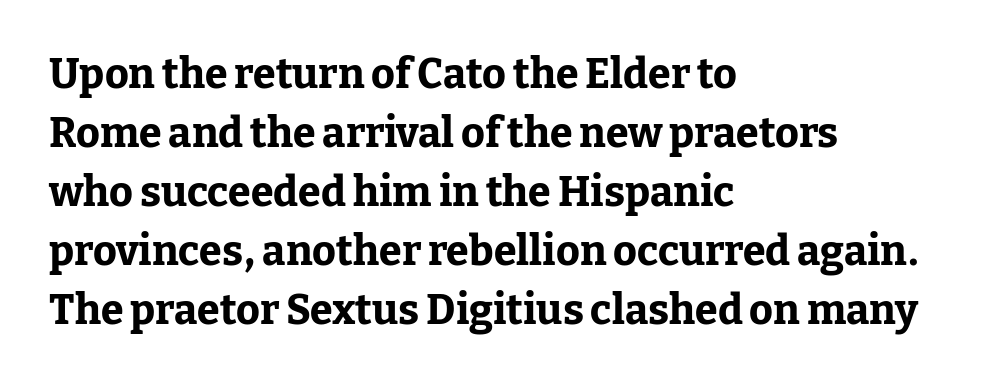
The rendering uses natural spacing where letterforms have individual widths. Letter spacing: default. A student would call this left alignment; a typographer would say flush left, rag right. Strokes here are thick enough to call this a true bold. Words float on clear page, feet unadorned.
